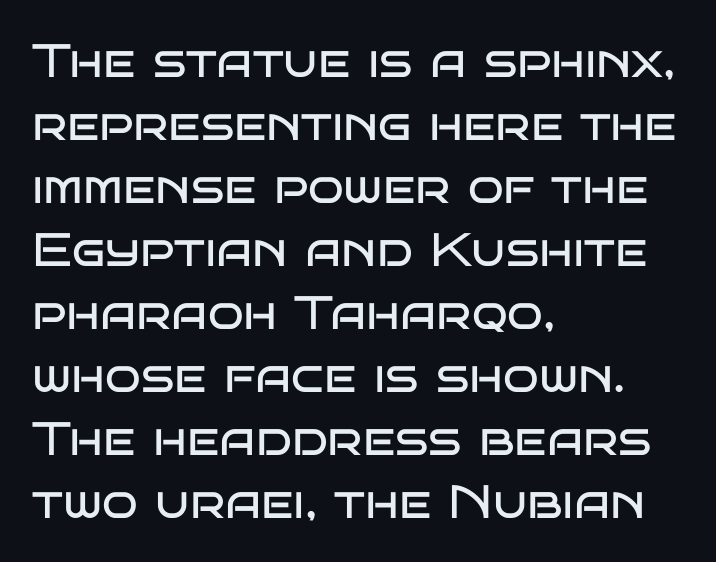
{"serif": "no", "italic": "no", "bold": "no", "weight": "regular", "width": "wide", "stroke_contrast": "low", "x_height": "large", "monospaced": "no", "underline": "no", "align": "left", "line_spacing": "normal", "line_spacing_ratio": 1.34, "letter_spacing": "normal", "letter_spacing_em": 0.0, "glyph_px": 47}
